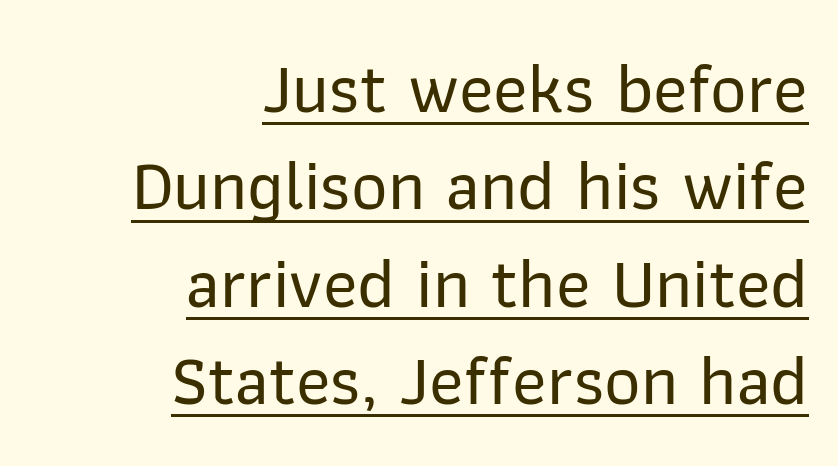
The image shows 71 px sans-serif type, upright; set right-aligned, normal line spacing (1.37x), normal letter spacing, underlined; low stroke contrast and a medium x-height.
